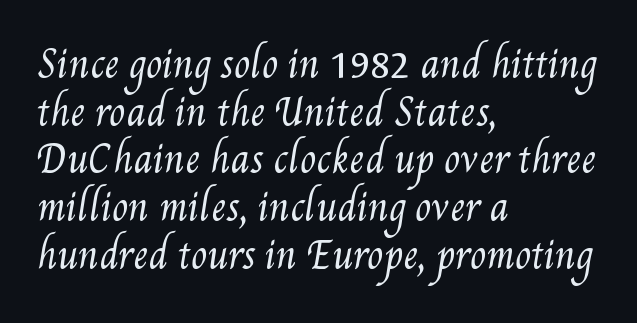
Q: Is the text bold? A: No.
Q: Is the text underlined? A: No.
Q: How is the paragraph aligned? A: Left-aligned.
Q: Is the spacing between letters normal or unusually wide? A: Normal.
Q: Is the spacing between lines tight, normal or loose? A: Normal.
Q: Width (condensed, normal, or wide)? A: Condensed.
Q: Stroke contrast? A: Medium.
Q: x-height? A: Small.
Q: Monospaced? A: No.
